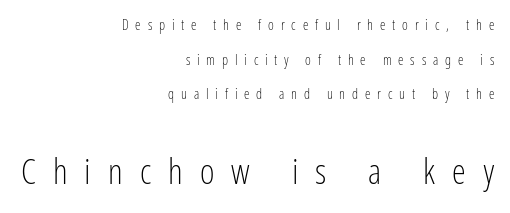
The image shows 35 px light, condensed sans-serif type, upright; set right-aligned, loose line spacing (2.47x), unusually wide letter spacing (+0.49 em), not underlined; the second (bottom) block is 2.5x larger; low stroke contrast and a medium x-height.
